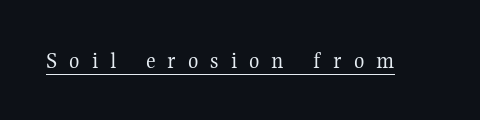
The image shows 24 px text type, upright; set unusually wide letter spacing (+0.5 em), underlined.
